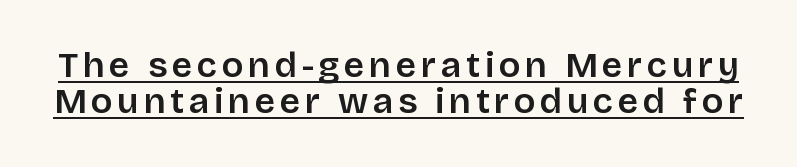
{"serif": "no", "italic": "no", "width": "normal", "stroke_contrast": "low", "x_height": "large", "monospaced": "no", "underline": "yes", "line_spacing": "tight", "line_spacing_ratio": 1.01, "glyph_px": 36}
